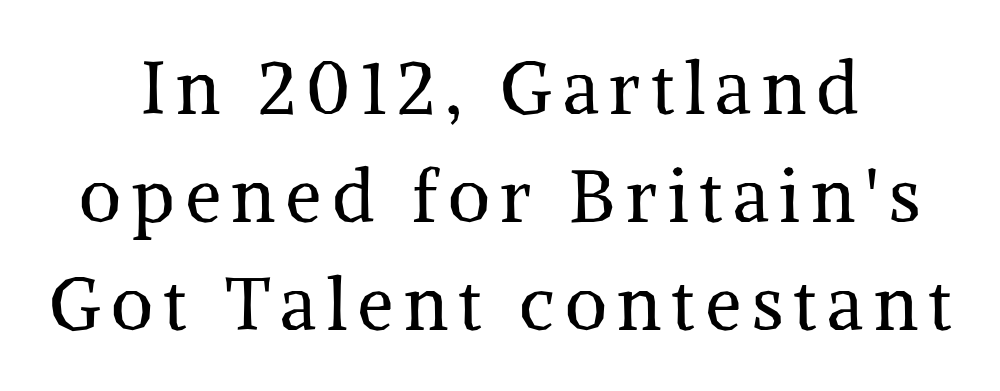
{"serif": "yes", "italic": "no", "bold": "no", "weight": "regular", "width": "normal", "stroke_contrast": "medium", "x_height": "medium", "monospaced": "no", "underline": "no", "align": "center", "line_spacing": "normal", "line_spacing_ratio": 1.48, "glyph_px": 73}
